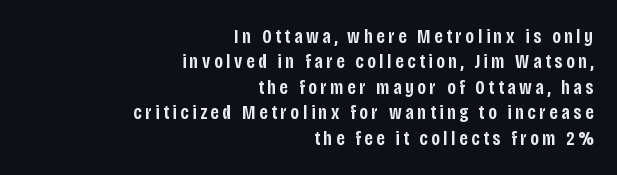
{"italic": "no", "bold": "semi", "underline": "no", "align": "right", "line_spacing": "normal", "line_spacing_ratio": 1.27, "glyph_px": 20}
